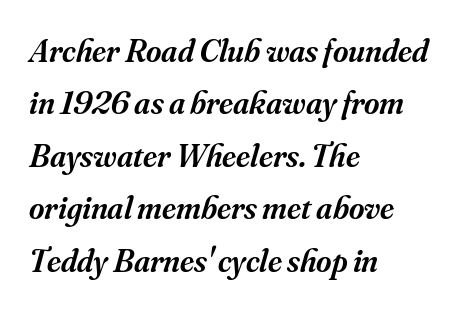
You could call the tracking neutral — neither tight nor loose. If you drew a line through each stem, it would be angled. These lines are rendered in a variable-pitch font. Glance below the letters and you will spot only blank space. Compared with a centered layout, this one pins lines to the left instead. The rows are spaced the way most documents space them.
